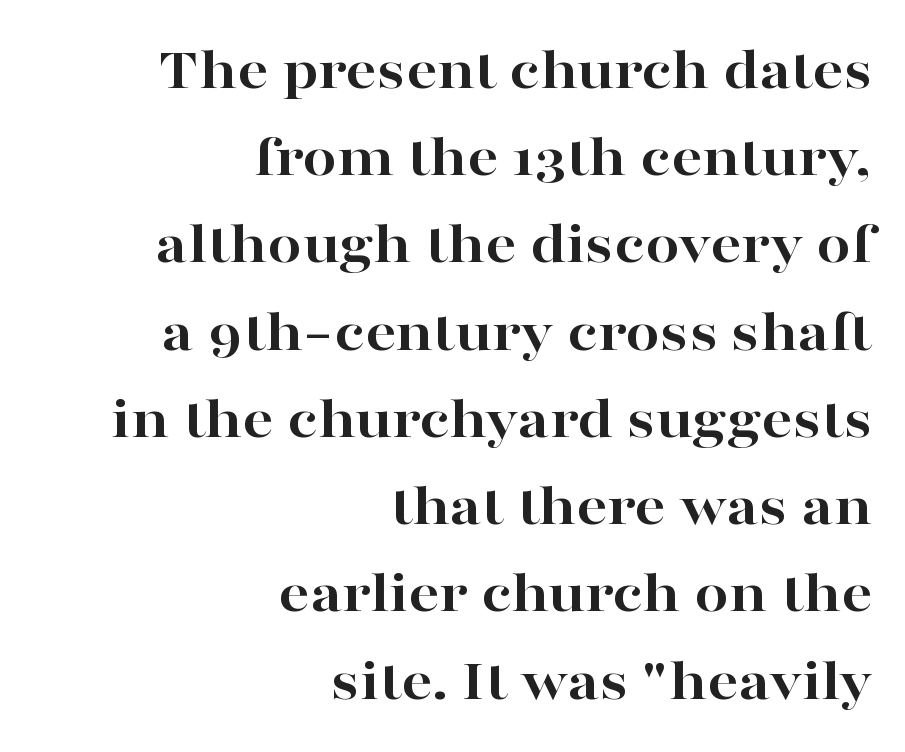
What kind of face is this? One with serifs. Spacing between characters is what you'd get straight out of the box. Line spacing here is normal. A student would call this right alignment; a typographer would say flush right, rag left. Is this a fixed-width face? No — the glyphs have proportional, varying widths. Students, this is bold: see how much ink each stroke carries.
